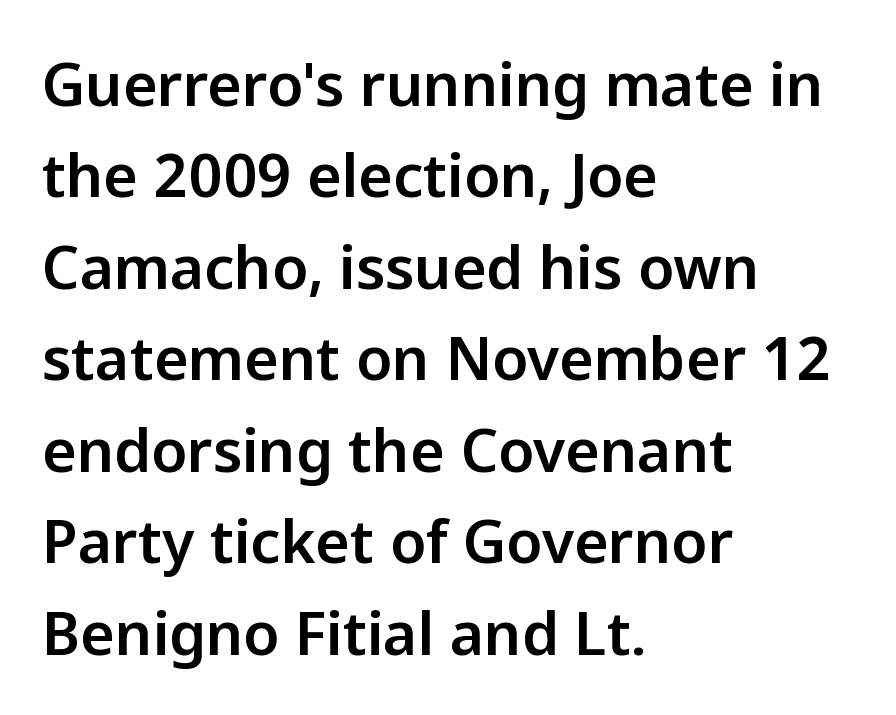
{"serif": "no", "italic": "no", "width": "normal", "stroke_contrast": "low", "x_height": "medium", "monospaced": "no", "underline": "no", "align": "left", "line_spacing": "normal", "line_spacing_ratio": 1.55, "letter_spacing": "normal", "letter_spacing_em": 0.0, "glyph_px": 59}
